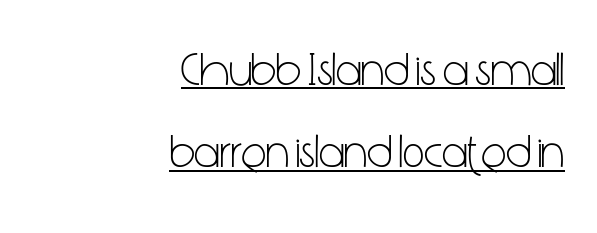
The image shows 47 px light, condensed sans-serif type, upright; set right-aligned, line spacing 1.75x, normal letter spacing, underlined; low stroke contrast and a medium x-height.
